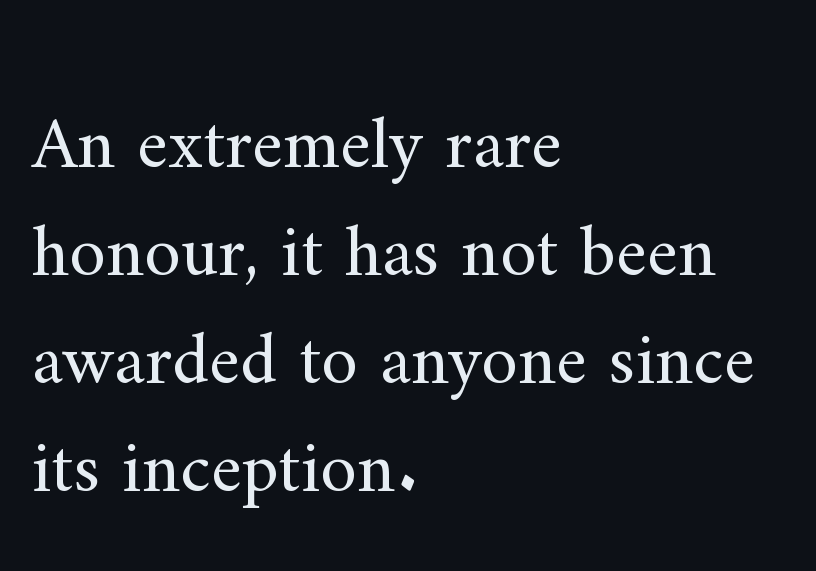
In terms of letterspacing, this is plain default setting. Looks like regular typesetting: each glyph gets only the width it needs. This is roman type, the default non-slanted kind. Yep, those are serifs on the letters. The words here are not underlined.
